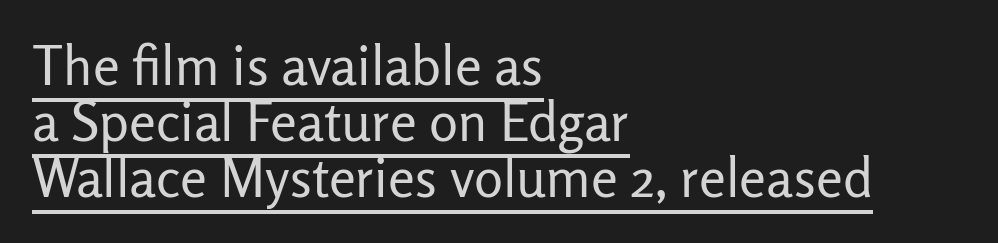
Q: Is the text bold? A: No.
Q: Is the text italic (slanted)? A: No, it is upright.
Q: Is the typeface a serif or a sans-serif typeface? A: Sans-serif.
Q: Is the text underlined? A: Yes.
Q: How is the paragraph aligned? A: Left-aligned.
Q: Is the spacing between letters normal or unusually wide? A: Normal.
Q: Is the spacing between lines tight, normal or loose? A: Tight.
Q: Width (condensed, normal, or wide)? A: Normal.
Q: Stroke contrast? A: Low.
Q: x-height? A: Medium.
Q: Monospaced? A: No.
